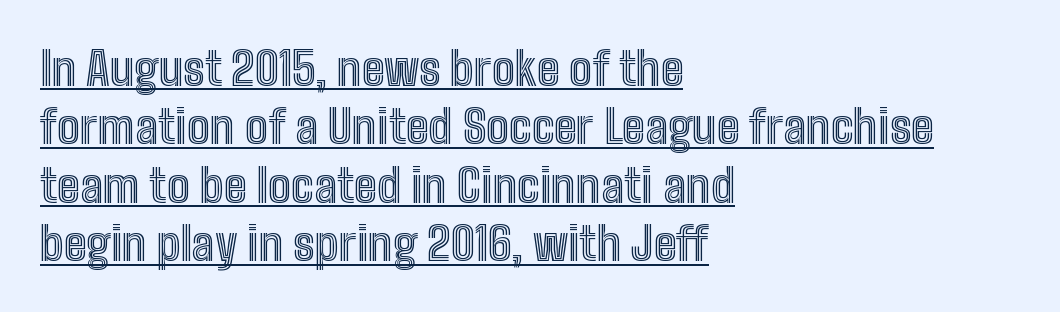
{"italic": "no", "width": "condensed", "x_height": "medium", "monospaced": "no", "underline": "yes", "align": "left", "line_spacing": "normal", "line_spacing_ratio": 1.27, "letter_spacing": "normal", "letter_spacing_em": 0.0, "glyph_px": 46}
